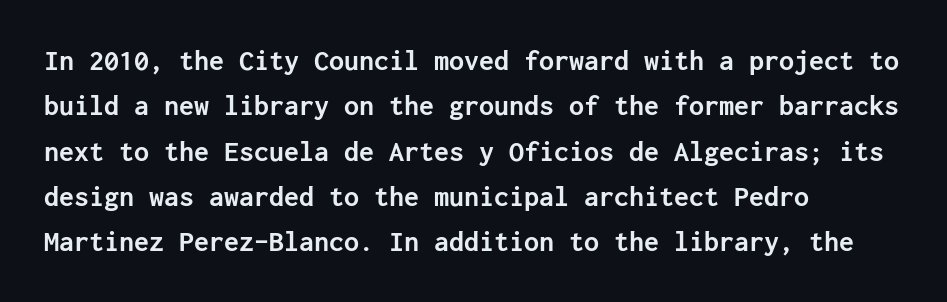
{"serif": "no", "italic": "no", "bold": "yes", "weight": "semibold", "width": "normal", "stroke_contrast": "low", "x_height": "medium", "underline": "no", "align": "left", "line_spacing": "normal", "line_spacing_ratio": 1.51, "letter_spacing": "normal", "letter_spacing_em": 0.0, "glyph_px": 30}
